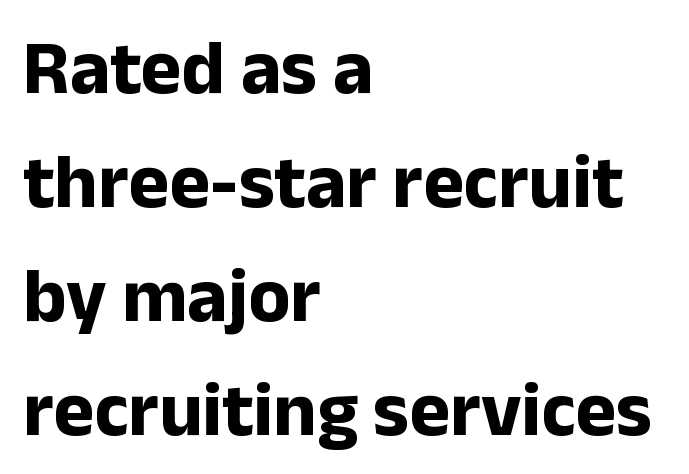
{"serif": "no", "italic": "no", "bold": "yes", "weight": "bold", "width": "normal", "stroke_contrast": "low", "x_height": "medium", "monospaced": "no", "underline": "no", "align": "left", "line_spacing": "normal", "line_spacing_ratio": 1.48, "letter_spacing": "normal", "letter_spacing_em": 0.0, "glyph_px": 77}
